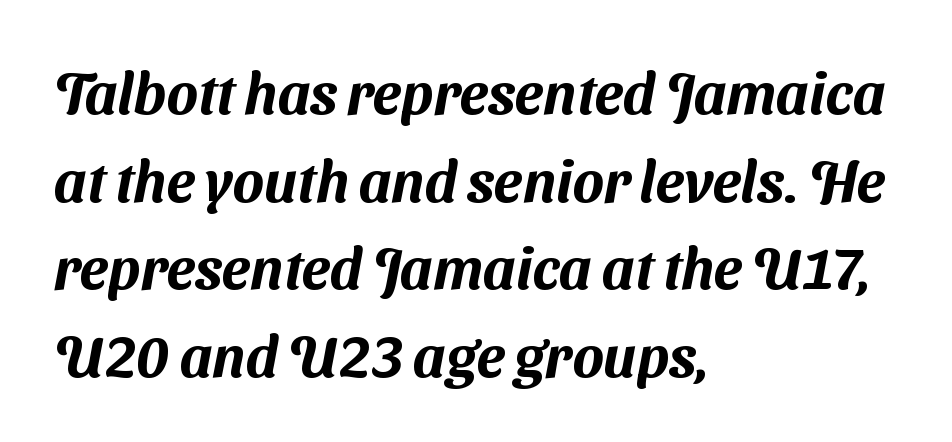
{"serif": "no", "width": "normal", "stroke_contrast": "medium", "x_height": "medium", "monospaced": "no", "underline": "no", "align": "left", "line_spacing": "normal", "line_spacing_ratio": 1.51, "letter_spacing": "normal", "letter_spacing_em": 0.0, "glyph_px": 58}
